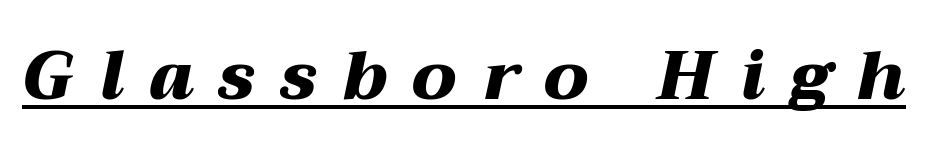
Notice how a bar underscores the lettering throughout. There is plenty of visible air inserted between adjacent glyphs. Rendered with sloped, italic letterforms. Here the designer chose a conventional face with non-uniform glyph widths. These lines carry a lot of weight — the face is fully bold.
